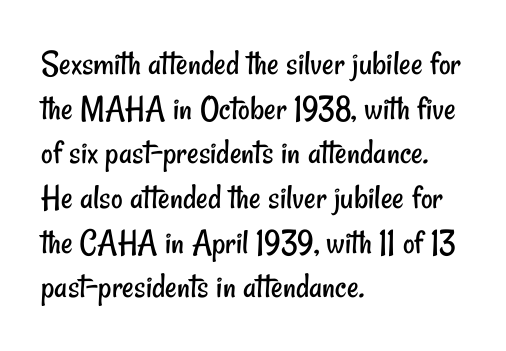
Q: Is the text bold? A: No.
Q: Is the typeface a serif or a sans-serif typeface? A: Sans-serif.
Q: Is the text underlined? A: No.
Q: How is the paragraph aligned? A: Left-aligned.
Q: Is the spacing between letters normal or unusually wide? A: Normal.
Q: Width (condensed, normal, or wide)? A: Condensed.
Q: Stroke contrast? A: Low.
Q: x-height? A: Small.
Q: Monospaced? A: No.
